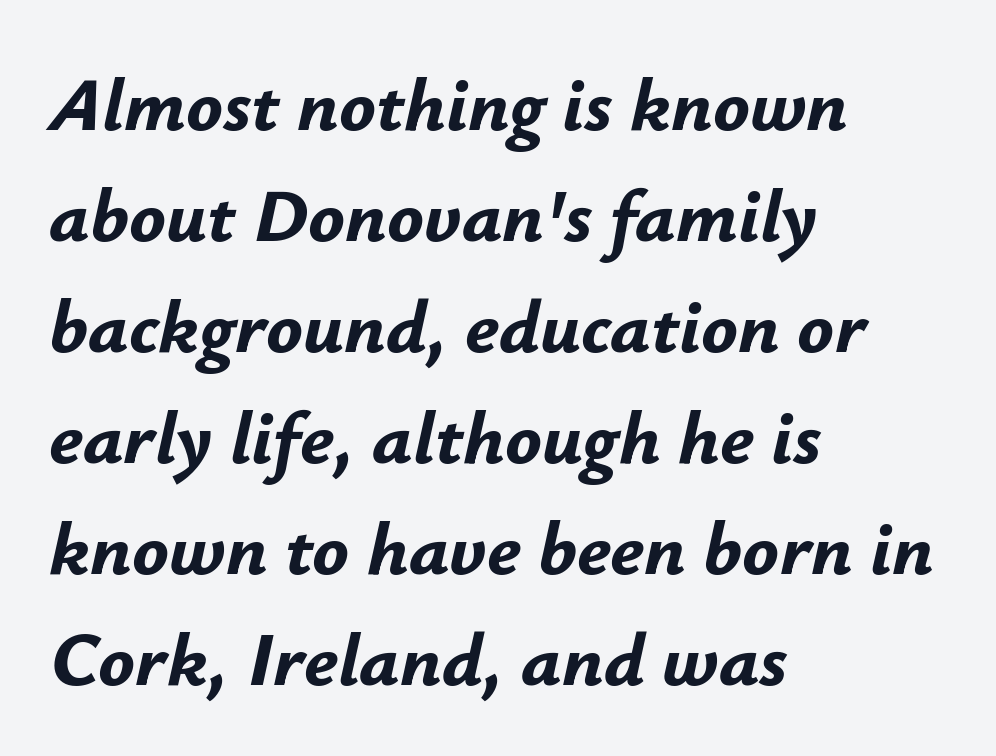
{"italic": "yes", "lean": "right", "slant_degrees": 12, "bold": "yes", "weight": "bold", "width": "normal", "stroke_contrast": "low", "x_height": "small", "monospaced": "no", "underline": "no", "align": "left", "line_spacing": "normal", "line_spacing_ratio": 1.46, "letter_spacing": "normal", "letter_spacing_em": 0.0, "glyph_px": 76}
